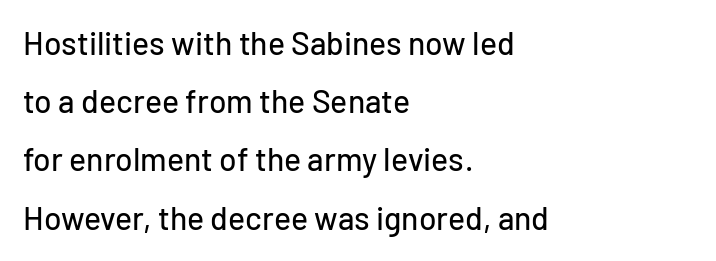
Beneath every word, the page is bare. The rag falls on the right side of this text block. In terms of letterform style, serifs are entirely absent. The letters stand upright; this is a roman face. Spacing verdict: proportional, widths tailored to each character.
